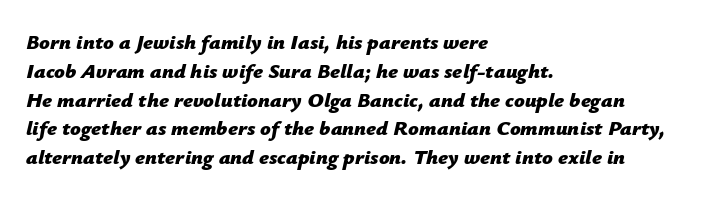
When letters slant like this, we call the style italic. In terms of letterspacing, this is plain default setting. The glyphs have the mass of a bold cut. Quick note: interline space is typical. Leftover space on each line is placed entirely after the last word.
